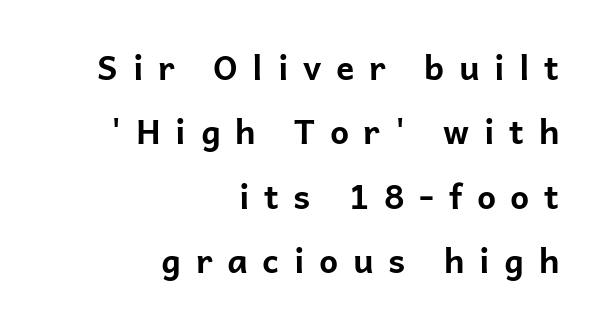
{"serif": "no", "italic": "no", "bold": "yes", "weight": "bold", "width": "normal", "stroke_contrast": "low", "x_height": "medium", "monospaced": "no", "underline": "no", "align": "right", "line_spacing_ratio": 1.89, "letter_spacing": "wide", "letter_spacing_em": 0.43, "glyph_px": 34}
